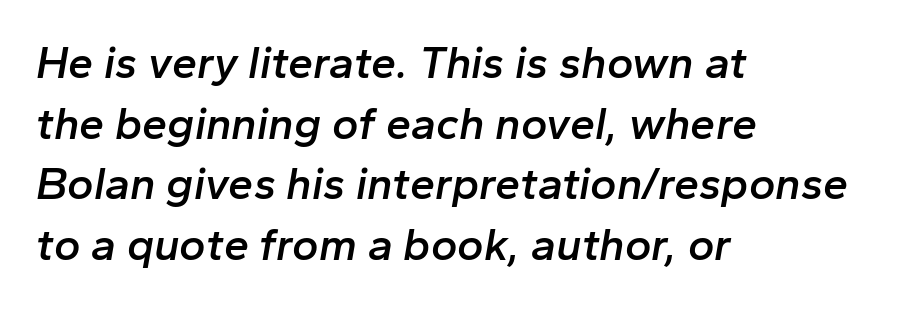
Q: Is the text bold? A: Semi-bold.
Q: Is the text italic (slanted)? A: Yes, it leans right by about 10 degrees.
Q: Is the text underlined? A: No.
Q: How is the paragraph aligned? A: Left-aligned.
Q: Is the spacing between letters normal or unusually wide? A: Normal.
Q: Is the spacing between lines tight, normal or loose? A: Normal.
Q: Width (condensed, normal, or wide)? A: Normal.
Q: Stroke contrast? A: Low.
Q: x-height? A: Medium.
Q: Monospaced? A: No.
